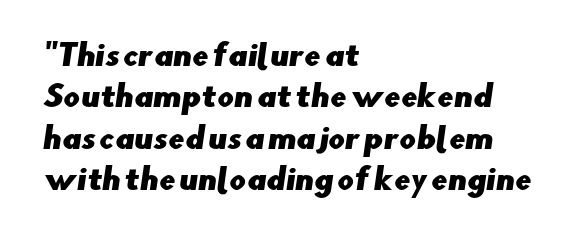
Q: Is the typeface a serif or a sans-serif typeface? A: Sans-serif.
Q: Is the text underlined? A: No.
Q: How is the paragraph aligned? A: Left-aligned.
Q: Is the spacing between letters normal or unusually wide? A: Normal.
Q: Is the spacing between lines tight, normal or loose? A: Normal.
Q: Width (condensed, normal, or wide)? A: Normal.
Q: Stroke contrast? A: Low.
Q: x-height? A: Small.
Q: Monospaced? A: No.
